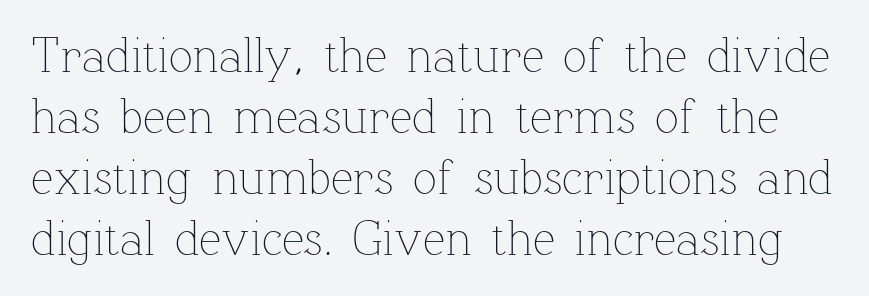
{"italic": "no", "bold": "no", "weight": "thin", "width": "normal", "stroke_contrast": "low", "x_height": "medium", "monospaced": "no", "underline": "no", "line_spacing_ratio": 1.22, "letter_spacing": "normal", "letter_spacing_em": 0.0, "glyph_px": 50}
